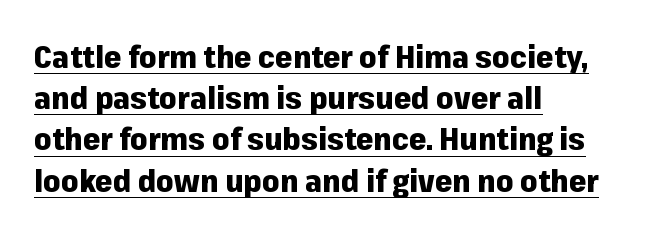
The image shows 31 px heavy sans-serif type, upright; set left-aligned, normal line spacing (1.33x), normal letter spacing, underlined; low stroke contrast and a medium x-height.
